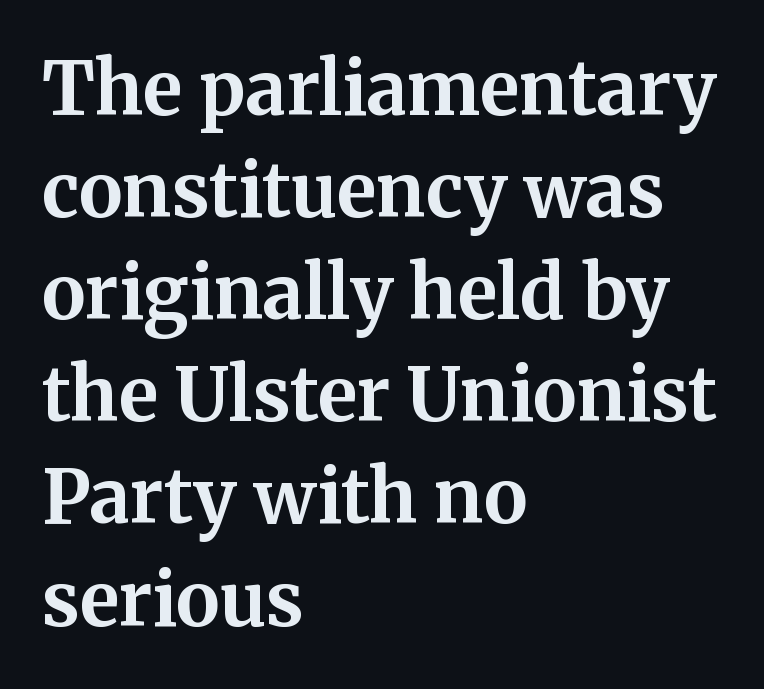
The image shows 74 px bold serif type, upright; set left-aligned, normal line spacing (1.38x), normal letter spacing, not underlined; medium stroke contrast and a medium x-height.
